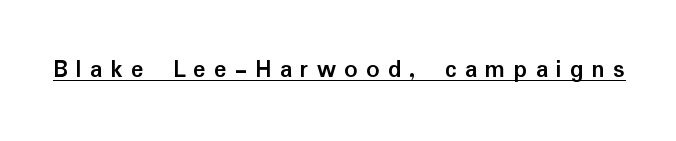
Does the lettering tilt? It doesn't — this is upright. Letter spacing: wide. Descenders here cross a horizontal rule under the line. The strokes are fattened all the way to bold.
